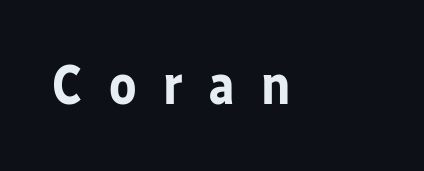
The image shows 55 px bold sans-serif type, upright; set left-aligned, unusually wide letter spacing (+0.48 em), not underlined; low stroke contrast and a medium x-height.
